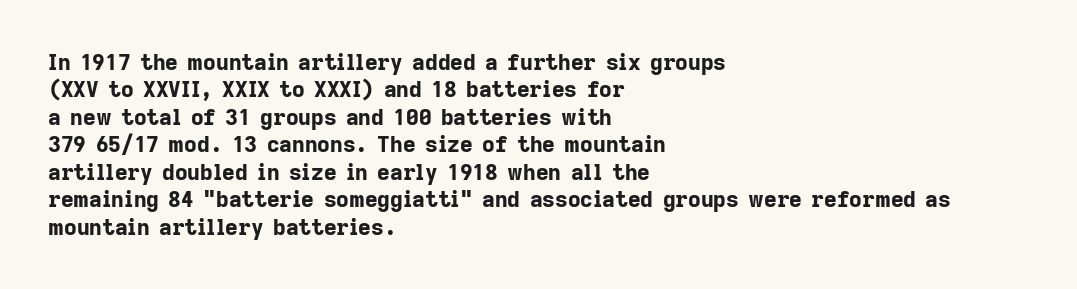
The image shows 22 px bold type, upright; set left-aligned, normal line spacing (1.25x), normal letter spacing, not underlined.
